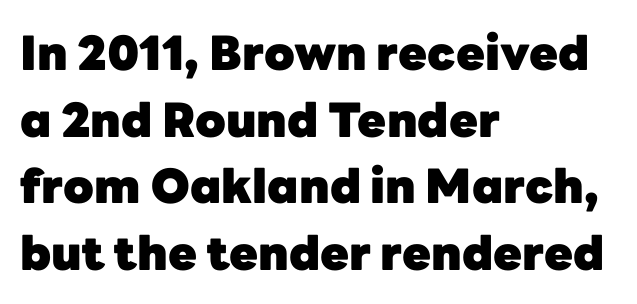
Upright lettering throughout. Bold? Absolutely — the strokes are thick and heavy. Unlike a traditional serif, this face leaves its strokes unadorned. The space between consecutive lines is moderate.
